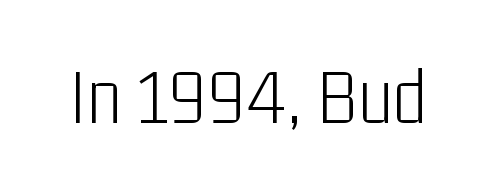
A roman cut, with each character standing at attention. Nothing unusual about the tracking: characters are spaced as the font intends. The specimen omits any rule beneath the text block's lines. The font family rendered here belongs to the sans-serif group. You could not count columns in this text — the font is proportionally spaced.
